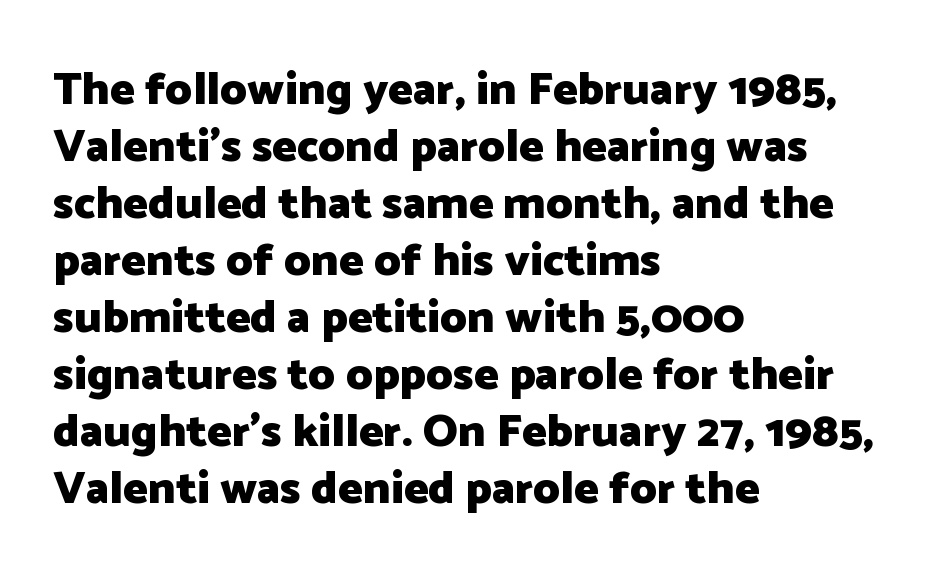
Type without underlining. The designer went with a sans here, leaving each stem footless. The type sits square on the baseline with zero lean. One-word summary of the alignment: left.
